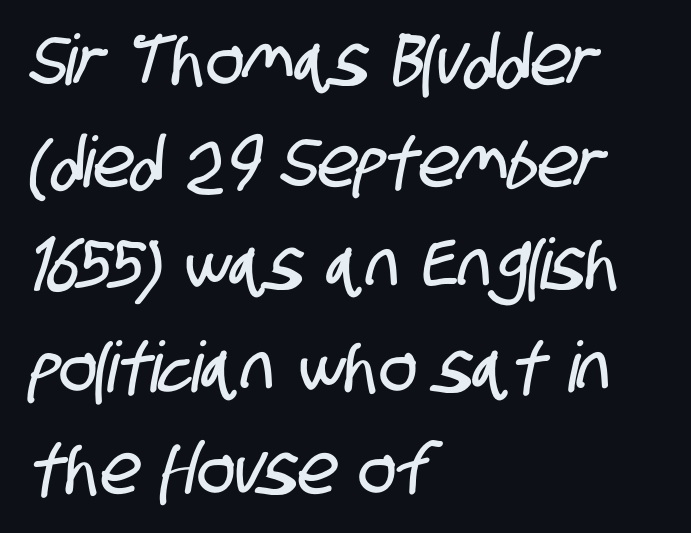
Look at the bottom of the vertical strokes: they stop flat, with no serifs. These lines keep a tight, regular rhythm from letter to letter. Horizontally, the lines are justified to the leading edge only. The line-height multiplier appears to be the usual default. This rendering features lettering with no underline.
